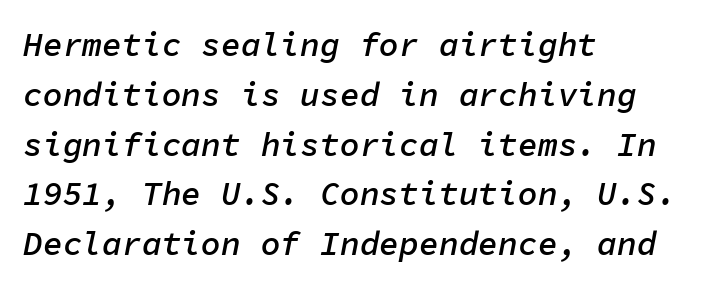
The image shows 33 px semibold type, italic (leaning right), monospaced; set left-aligned, normal line spacing (1.51x), normal letter spacing, not underlined; low stroke contrast and a medium x-height.
